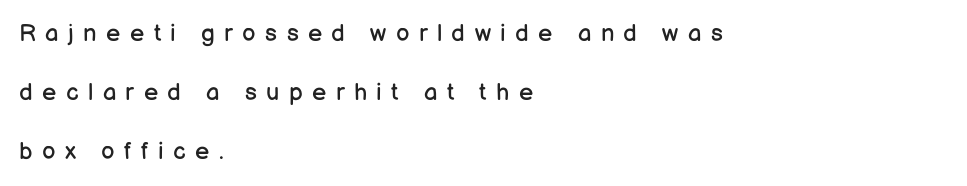
{"italic": "no", "bold": "no", "underline": "no", "align": "left", "line_spacing": "loose", "line_spacing_ratio": 2.45, "letter_spacing": "wide", "letter_spacing_em": 0.39, "glyph_px": 24}
